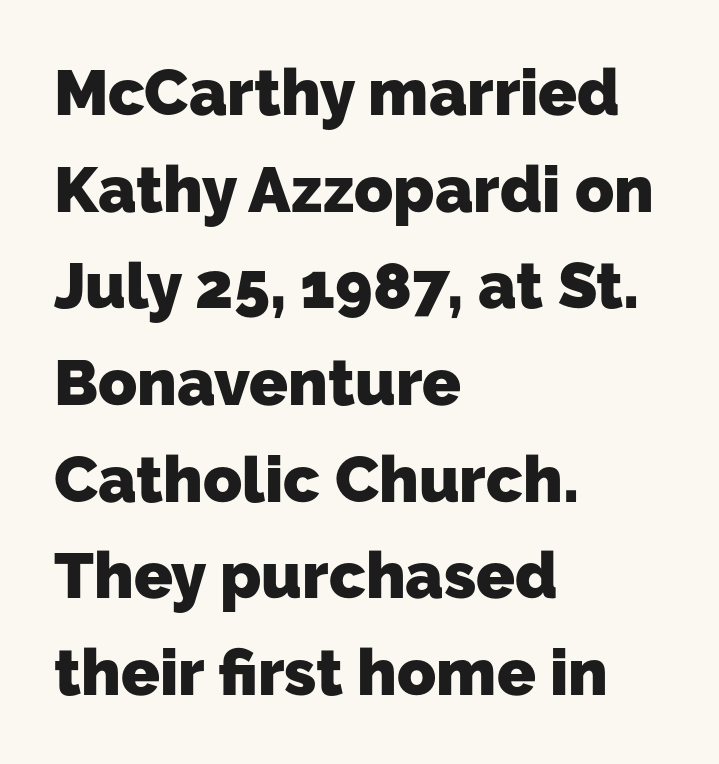
The image shows 64 px heavy sans-serif type; set left-aligned, normal line spacing (1.51x), normal letter spacing, not underlined; low stroke contrast and a medium x-height.
